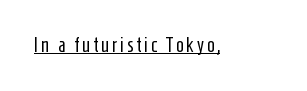
{"italic": "no", "bold": "no", "underline": "yes", "glyph_px": 20}
